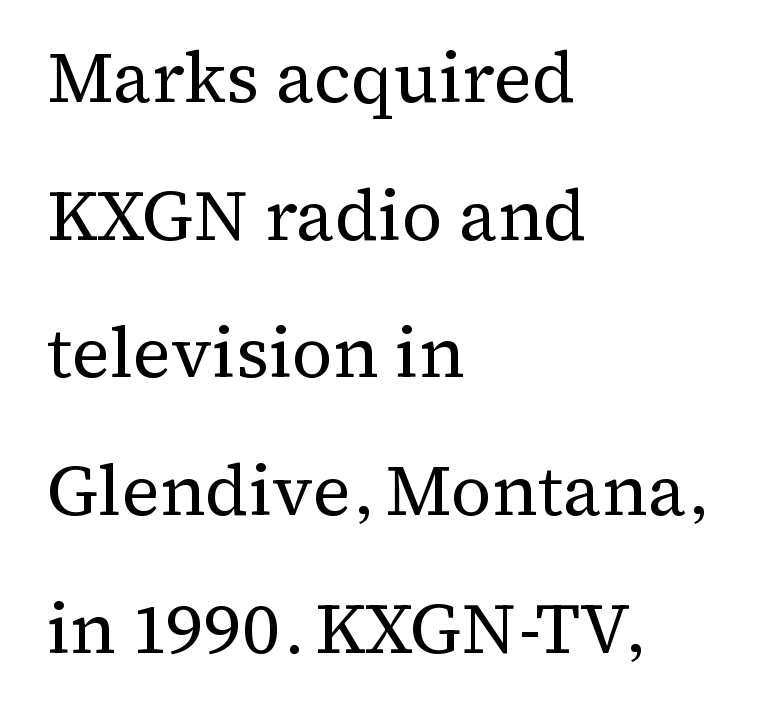
{"serif": "yes", "italic": "no", "bold": "no", "weight": "regular", "width": "normal", "stroke_contrast": "medium", "x_height": "medium", "monospaced": "no", "underline": "no", "align": "left", "line_spacing": "loose", "line_spacing_ratio": 1.94, "letter_spacing": "normal", "letter_spacing_em": 0.0, "glyph_px": 71}
